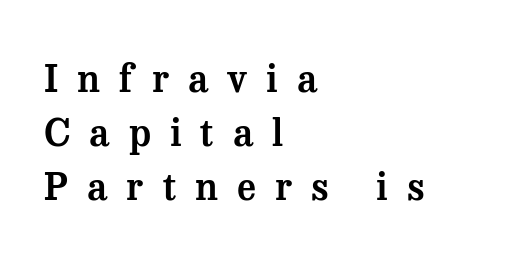
Q: Is the text italic (slanted)? A: No, it is upright.
Q: Is the typeface a serif or a sans-serif typeface? A: Serif.
Q: Is the text underlined? A: No.
Q: How is the paragraph aligned? A: Left-aligned.
Q: Is the spacing between letters normal or unusually wide? A: Unusually wide.
Q: Is the spacing between lines tight, normal or loose? A: Normal.
Q: Width (condensed, normal, or wide)? A: Normal.
Q: Stroke contrast? A: Medium.
Q: x-height? A: Medium.
Q: Monospaced? A: No.
